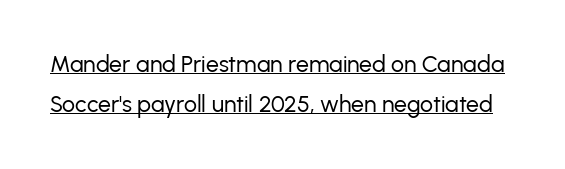
Q: Is the text bold? A: No.
Q: Is the text italic (slanted)? A: No, it is upright.
Q: Is the text underlined? A: Yes.
Q: Is the spacing between letters normal or unusually wide? A: Normal.
